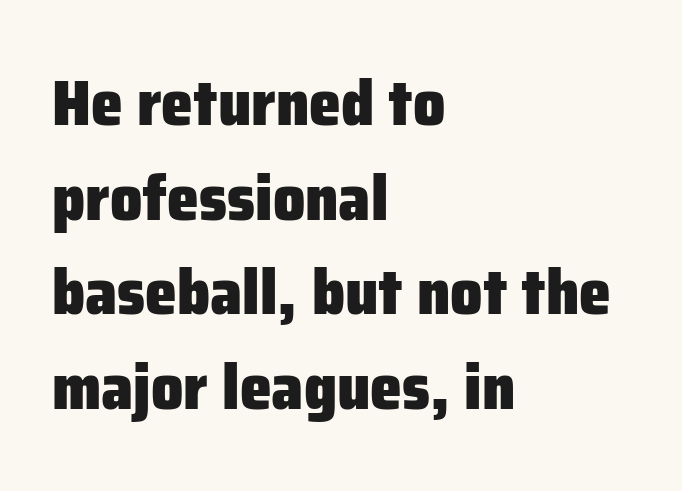
The image shows 64 px heavy sans-serif type, upright; set left-aligned, normal line spacing (1.48x), normal letter spacing, not underlined; low stroke contrast and a medium x-height.
